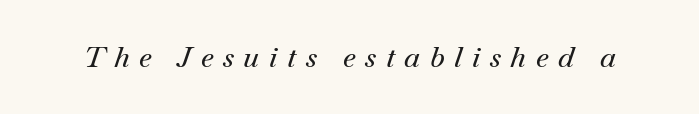
Q: Is the text italic (slanted)? A: Yes, it leans right by about 18 degrees.
Q: Is the typeface a serif or a sans-serif typeface? A: Serif.
Q: Is the text underlined? A: No.
Q: Is the spacing between letters normal or unusually wide? A: Unusually wide.
Q: Width (condensed, normal, or wide)? A: Normal.
Q: Stroke contrast? A: Medium.
Q: x-height? A: Small.
Q: Monospaced? A: No.
